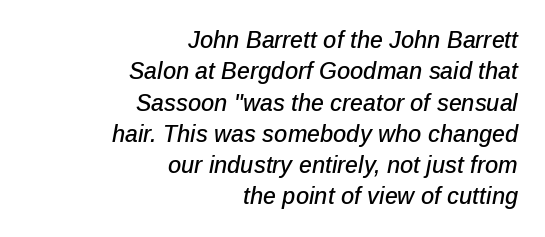
The type is set solid horizontally, with unmodified tracking. A typesetter would mark this as italic. The string is rendered with underlining switched off. Quick note: interline space is typical. This sample is right-justified, so line beginnings fall wherever the words allow.
